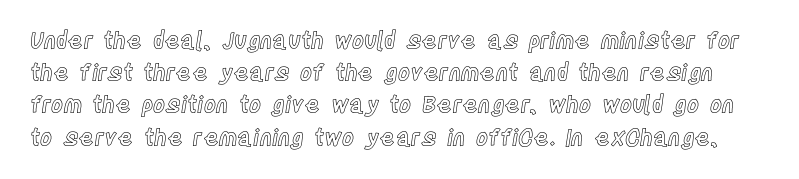
The image shows 23 px text type; set normal line spacing (1.4x), normal letter spacing, not underlined.
